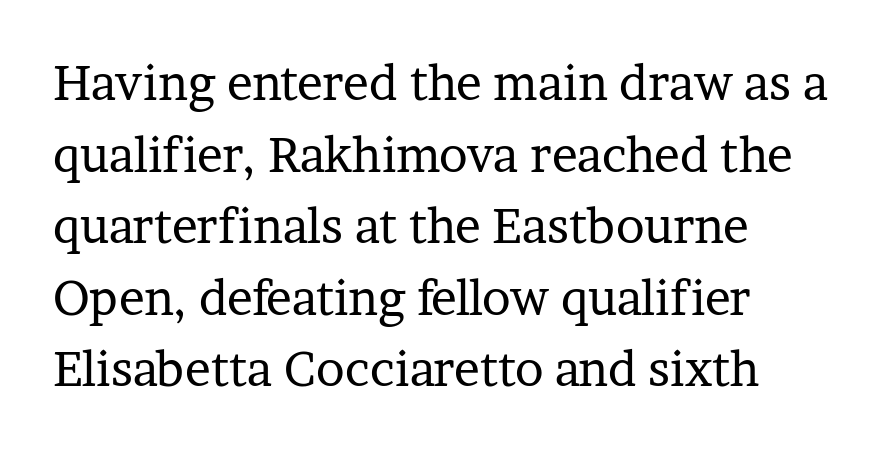
{"serif": "yes", "italic": "no", "bold": "no", "weight": "regular", "width": "normal", "stroke_contrast": "low", "x_height": "medium", "monospaced": "no", "underline": "no", "align": "left", "line_spacing": "normal", "line_spacing_ratio": 1.49, "letter_spacing": "normal", "letter_spacing_em": 0.0, "glyph_px": 48}
